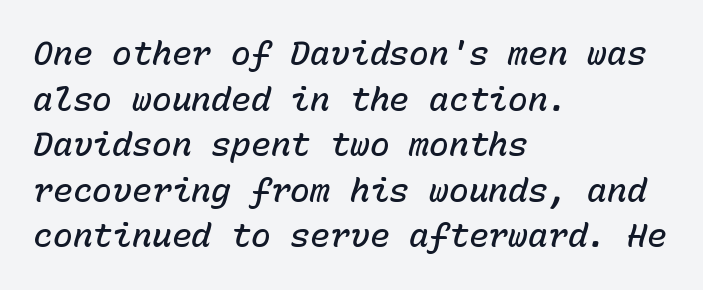
Each line starts at the same left margin while the right side varies. The face used here is a semibold: visibly heavier than regular, lighter than bold. This is oblique type, the kind used for emphasis or titles. Does the leading feel generous? No, just average. Standard letterfit; no display-style spreading of the glyphs.
